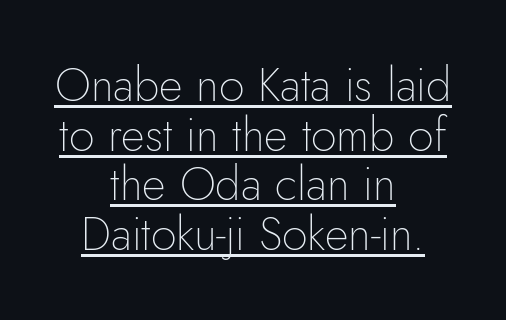
The image shows 46 px thin sans-serif type, upright; set centered, tight line spacing (1.08x), normal letter spacing, underlined; low stroke contrast and a small x-height.
